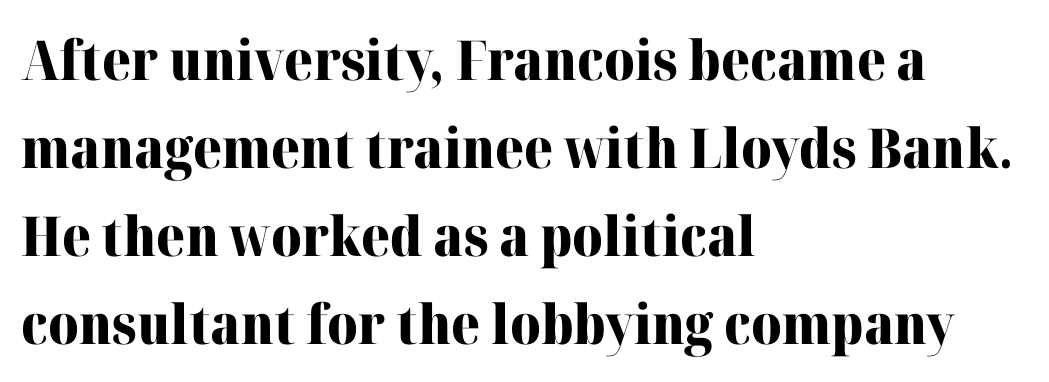
The image shows 55 px heavy serif type, upright; set left-aligned, normal line spacing (1.6x), normal letter spacing, not underlined; high stroke contrast and a medium x-height.
